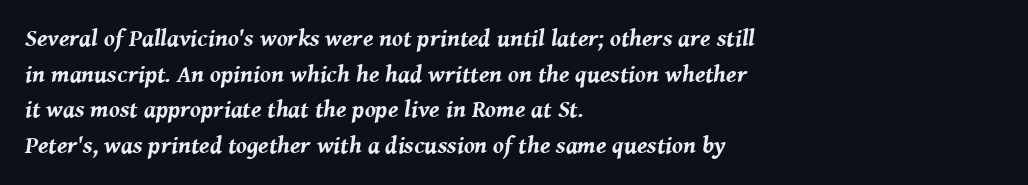
Q: Is the text bold? A: Yes.
Q: Is the text italic (slanted)? A: Yes, it leans right by about 8 degrees.
Q: Is the text underlined? A: No.
Q: How is the paragraph aligned? A: Left-aligned.
Q: Is the spacing between letters normal or unusually wide? A: Normal.
Q: Is the spacing between lines tight, normal or loose? A: Normal.
